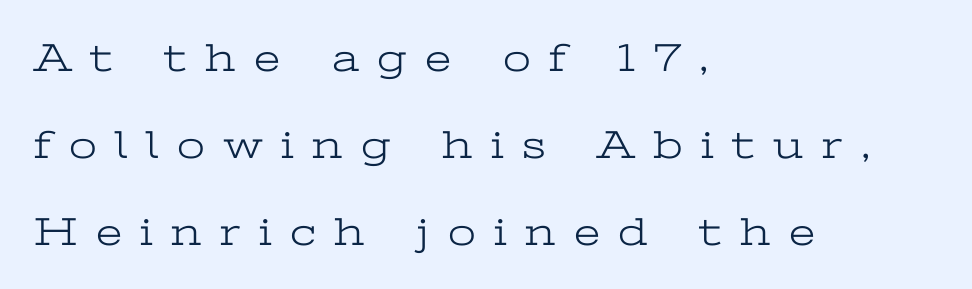
The image shows 40 px light, wide serif type, upright; set left-aligned, loose line spacing (2.17x), unusually wide letter spacing (+0.46 em), not underlined; low stroke contrast and a medium x-height.
